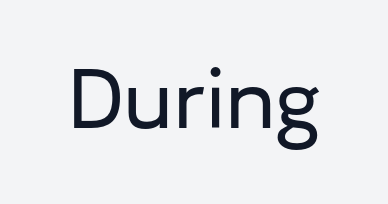
Q: Is the text italic (slanted)? A: No, it is upright.
Q: Is the typeface a serif or a sans-serif typeface? A: Sans-serif.
Q: Is the text underlined? A: No.
Q: Is the spacing between letters normal or unusually wide? A: Normal.
Q: Width (condensed, normal, or wide)? A: Normal.
Q: Stroke contrast? A: Low.
Q: x-height? A: Medium.
Q: Monospaced? A: No.
